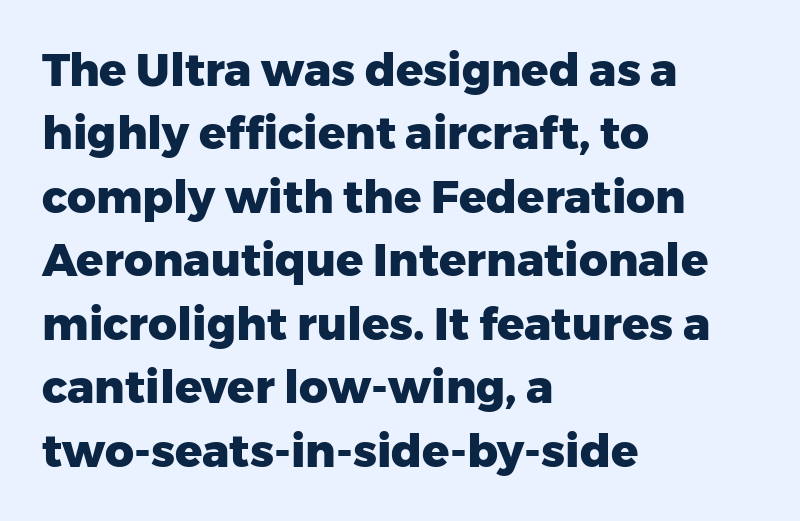
The image shows 45 px heavy sans-serif type, upright; set left-aligned, normal line spacing (1.41x), normal letter spacing, not underlined; low stroke contrast and a medium x-height.
